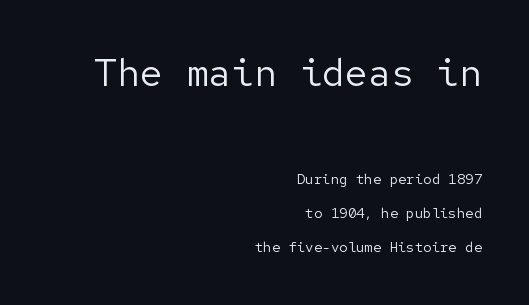
{"serif": "no", "italic": "no", "bold": "no", "weight": "regular", "width": "normal", "stroke_contrast": "low", "x_height": "medium", "underline": "no", "align": "right", "line_spacing": "loose", "line_spacing_ratio": 2.42, "letter_spacing": "normal", "letter_spacing_em": 0.0, "larger_block": "first", "size_ratio": 2.71, "glyph_px": 38}
